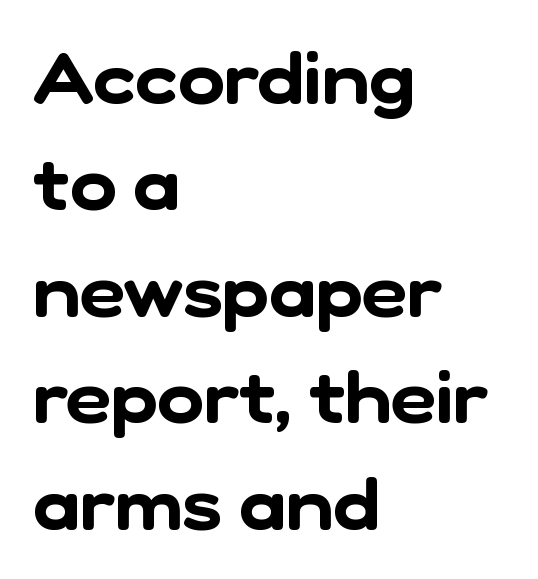
Q: Is the typeface a serif or a sans-serif typeface? A: Sans-serif.
Q: Is the text underlined? A: No.
Q: How is the paragraph aligned? A: Left-aligned.
Q: Is the spacing between letters normal or unusually wide? A: Normal.
Q: Is the spacing between lines tight, normal or loose? A: Normal.
Q: Width (condensed, normal, or wide)? A: Normal.
Q: Stroke contrast? A: Low.
Q: x-height? A: Medium.
Q: Monospaced? A: No.
